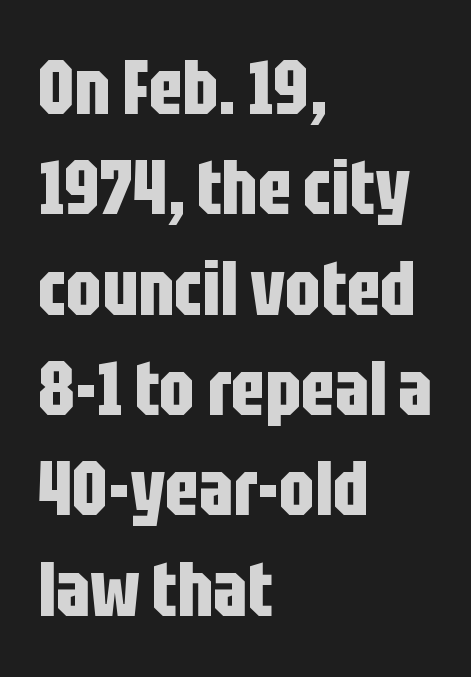
Alignment: flush left. Any mark beneath the type? The region is blank. Serif or sans? Sans — the stroke terminals are bare. What stands out about the letter spacing? Nothing — it is the standard amount.
